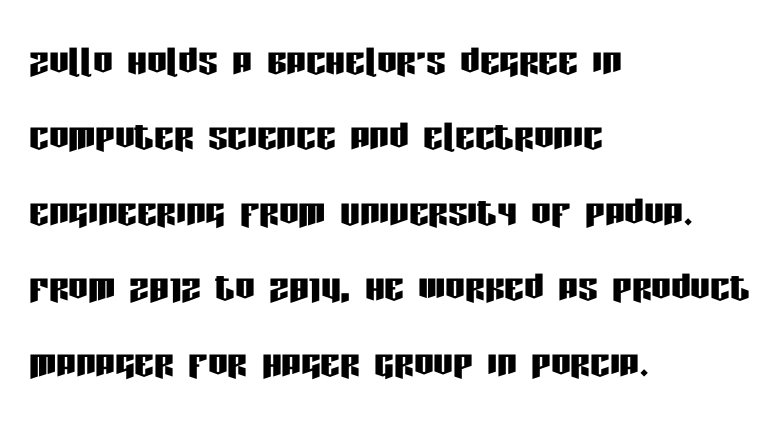
{"serif": "no", "italic": "no", "width": "condensed", "stroke_contrast": "low", "x_height": "large", "monospaced": "no", "underline": "no", "align": "left", "line_spacing": "normal", "line_spacing_ratio": 1.54, "letter_spacing": "normal", "letter_spacing_em": 0.0, "glyph_px": 49}
